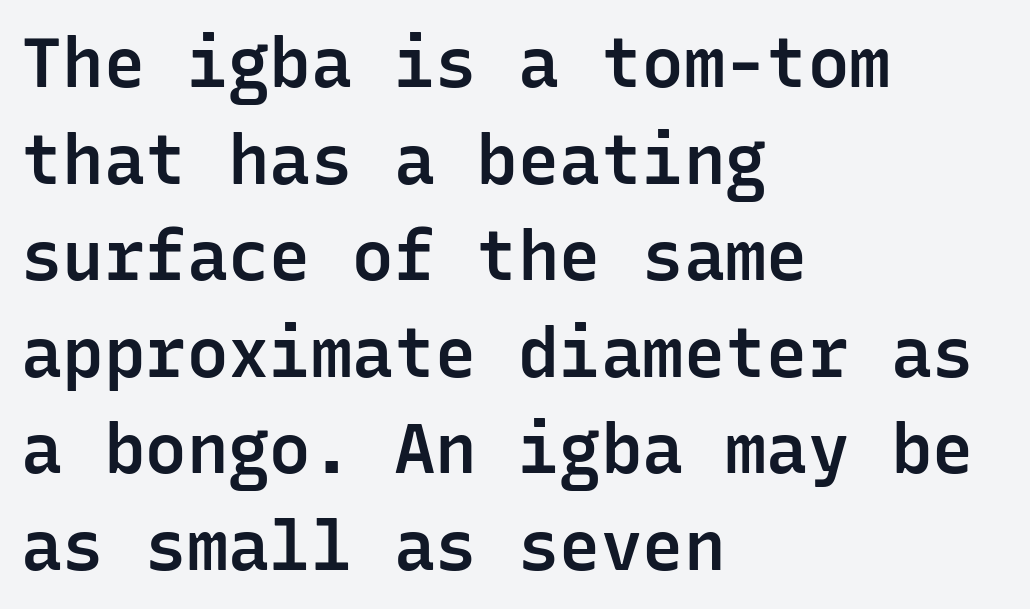
Every character sits straight up, as roman type does. The setting favours the left margin, as ordinary paragraphs usually do. Default kerning and tracking; the words read as compact shapes. The face used here is monospaced, like something from a code editor.
